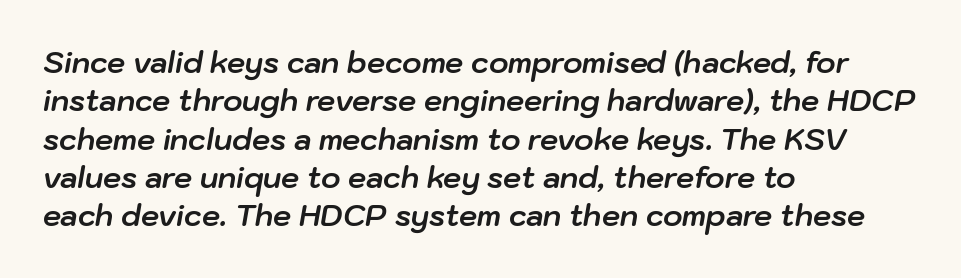
The image shows 29 px bold type, italic (leaning right); set left-aligned, normal line spacing (1.32x), normal letter spacing, not underlined; low stroke contrast and a medium x-height.
